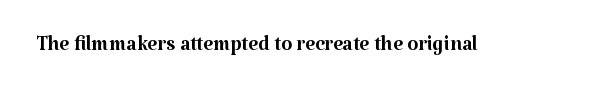
Q: Is the text bold? A: No.
Q: Is the text italic (slanted)? A: No, it is upright.
Q: Is the typeface a serif or a sans-serif typeface? A: Serif.
Q: Is the text underlined? A: No.
Q: Is the spacing between letters normal or unusually wide? A: Normal.
Q: Width (condensed, normal, or wide)? A: Normal.
Q: Stroke contrast? A: Medium.
Q: x-height? A: Medium.
Q: Monospaced? A: No.
